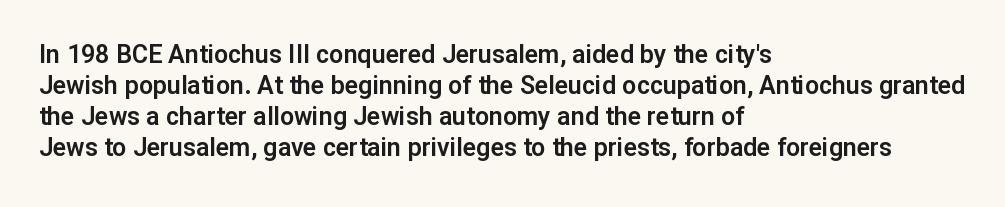
Clear beneath every line of the passage. Is the block centered? No — it sits flush against the left margin. Observe the ordinary spacing: letters are neighbours, not strangers. The letters stand upright; this is a roman face.
